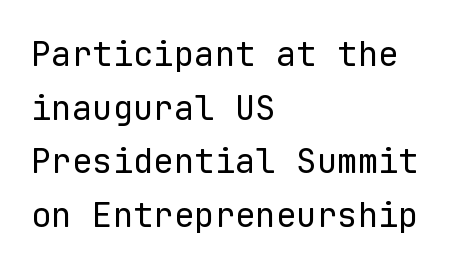
This rendering employs a face without finishing strokes, i.e., a sans-serif. Spacing verdict: monospaced, one width for all characters. Words appear dense and cohesive because spacing is normal. The font sits on the lighter half of the weight spectrum, regular included.
